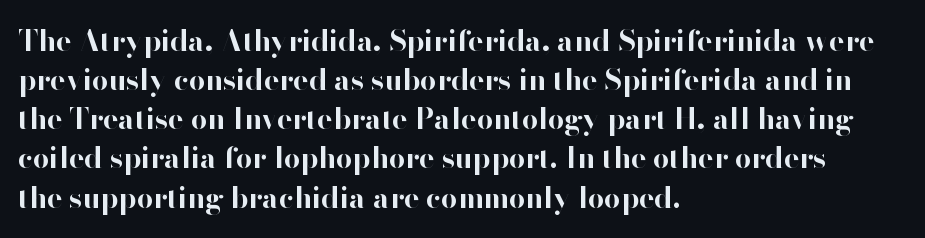
The image shows 29 px bold sans-serif type, upright; set left-aligned, normal line spacing (1.35x), normal letter spacing, not underlined; high stroke contrast and a small x-height.
